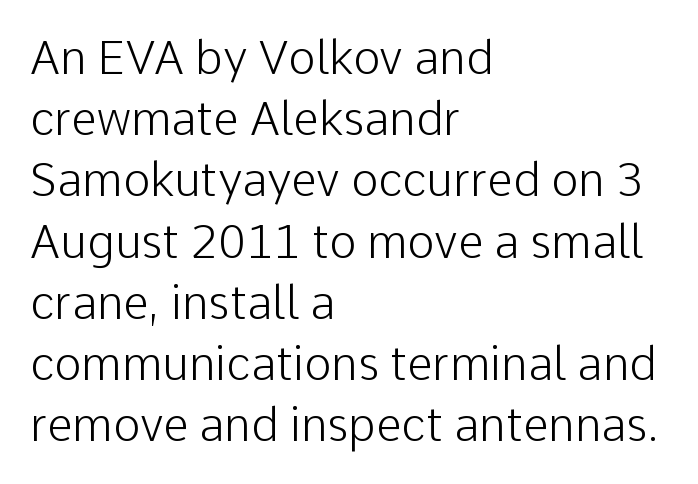
{"serif": "no", "italic": "no", "bold": "no", "weight": "light", "width": "normal", "stroke_contrast": "low", "x_height": "medium", "monospaced": "no", "underline": "no", "align": "left", "line_spacing": "normal", "line_spacing_ratio": 1.33, "letter_spacing": "normal", "letter_spacing_em": 0.0, "glyph_px": 46}
